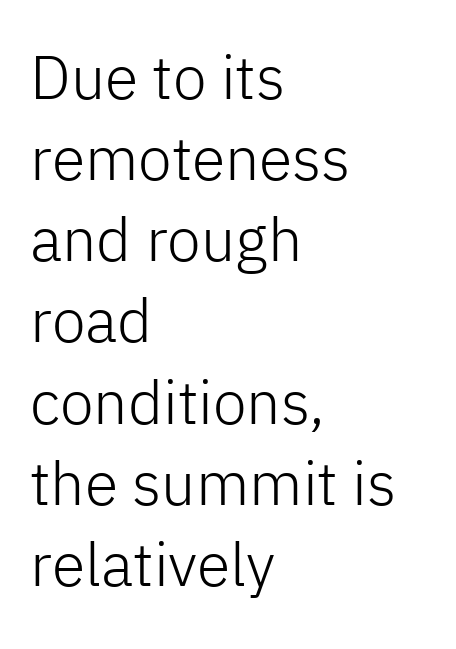
{"serif": "no", "italic": "no", "bold": "no", "weight": "light", "width": "normal", "stroke_contrast": "low", "x_height": "medium", "monospaced": "no", "underline": "no", "align": "left", "line_spacing": "normal", "line_spacing_ratio": 1.33, "letter_spacing": "normal", "letter_spacing_em": 0.0, "glyph_px": 61}
